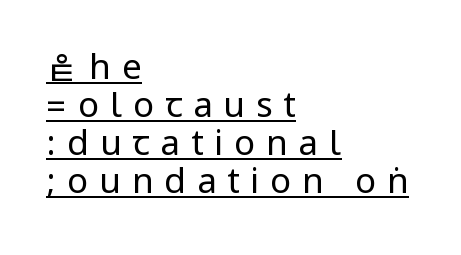
{"serif": "no", "italic": "no", "bold": "no", "weight": "regular", "width": "condensed", "stroke_contrast": "low", "underline": "yes", "align": "left", "line_spacing": "tight", "line_spacing_ratio": 1.09, "letter_spacing": "wide", "letter_spacing_em": 0.31, "glyph_px": 35}
